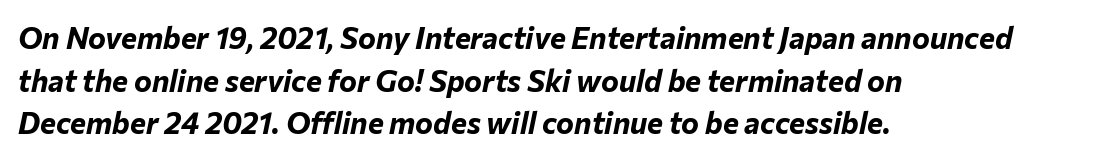
The image shows 30 px bold type, italic (leaning right); set left-aligned, normal line spacing (1.42x), normal letter spacing, not underlined; low stroke contrast and a medium x-height.
